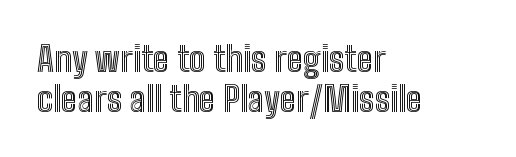
{"italic": "no", "width": "condensed", "x_height": "medium", "monospaced": "no", "underline": "no", "align": "left", "line_spacing": "tight", "line_spacing_ratio": 1.13, "letter_spacing": "normal", "letter_spacing_em": 0.0, "glyph_px": 35}
